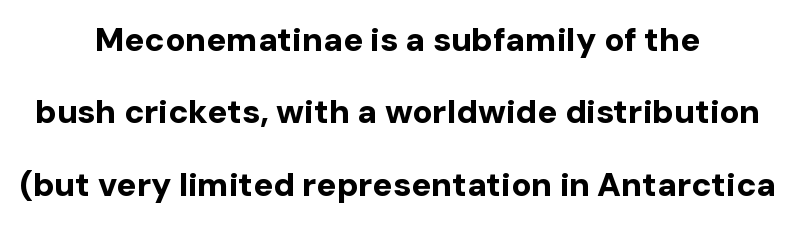
The image shows 33 px bold sans-serif type, upright; set centered, loose line spacing (2.19x), normal letter spacing, not underlined; low stroke contrast and a medium x-height.
